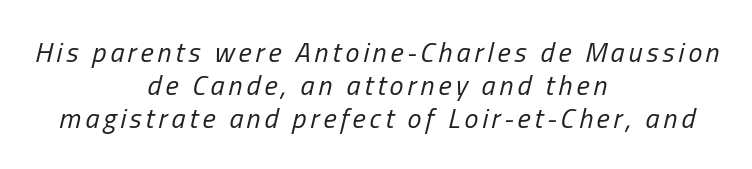
{"italic": "yes", "lean": "right", "slant_degrees": 13, "bold": "no", "weight": "regular", "width": "condensed", "stroke_contrast": "low", "x_height": "medium", "monospaced": "no", "underline": "no", "align": "center", "line_spacing_ratio": 1.17, "glyph_px": 28}
